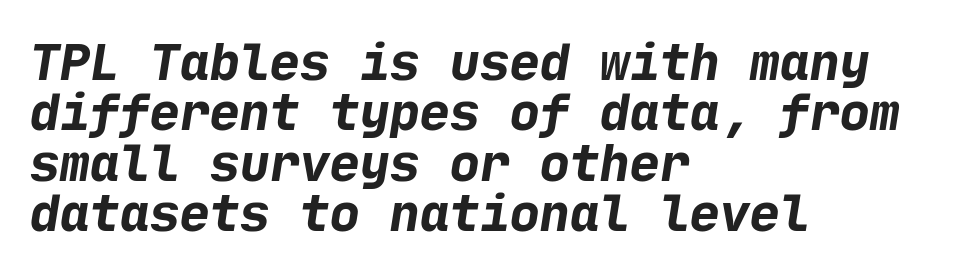
Q: Is the text bold? A: Yes.
Q: Is the typeface a serif or a sans-serif typeface? A: Sans-serif.
Q: Is the text underlined? A: No.
Q: How is the paragraph aligned? A: Left-aligned.
Q: Is the spacing between letters normal or unusually wide? A: Normal.
Q: Is the spacing between lines tight, normal or loose? A: Tight.
Q: Width (condensed, normal, or wide)? A: Normal.
Q: Stroke contrast? A: Low.
Q: x-height? A: Medium.
